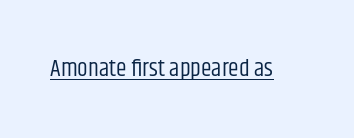
Underlined type. When letters stand straight like this, we call the style roman or upright. The line texture is even and compact thanks to regular tracking. The strokes carry an ordinary text weight at most.
